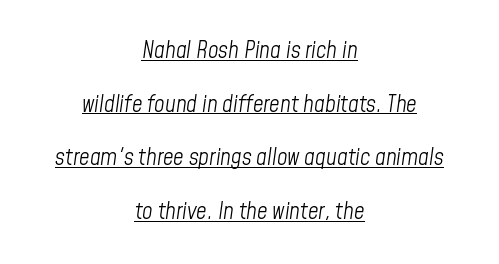
The passage shown stacks its lines with a broad gap. Where is the straight margin? There isn't one; the lines are centered. Weight: in the light-to-regular range. Posture: slanted. A typesetter would call this zero additional tracking. Underlining? Definitely there.
